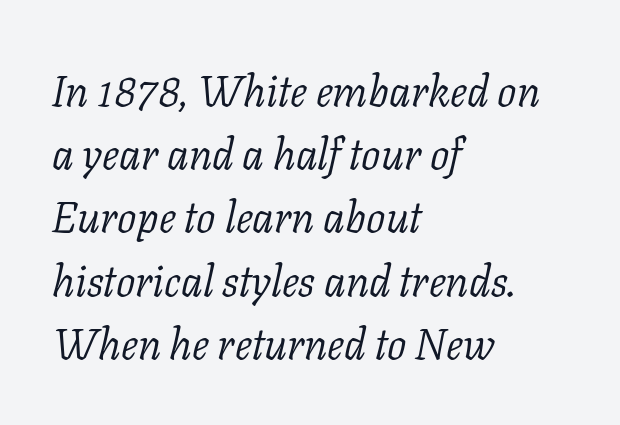
Q: Is the text bold? A: No.
Q: Is the text italic (slanted)? A: Yes, it leans right by about 11 degrees.
Q: Is the typeface a serif or a sans-serif typeface? A: Serif.
Q: Is the text underlined? A: No.
Q: How is the paragraph aligned? A: Left-aligned.
Q: Is the spacing between letters normal or unusually wide? A: Normal.
Q: Is the spacing between lines tight, normal or loose? A: Normal.
Q: Width (condensed, normal, or wide)? A: Normal.
Q: Stroke contrast? A: Low.
Q: x-height? A: Medium.
Q: Monospaced? A: No.
